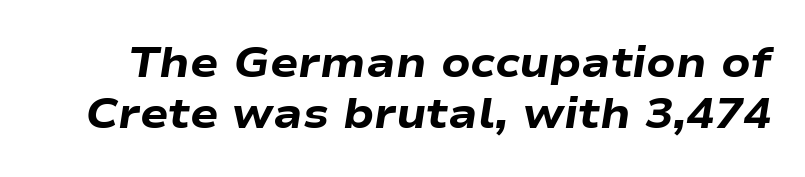
Between one letter and the next there's only the usual sliver of space. Underlining? Definitely not there. Compared with an ordinary text face, these strokes are far heavier — a full bold. Here the designer chose a conventional face with non-uniform glyph widths. Posture: slanted.
